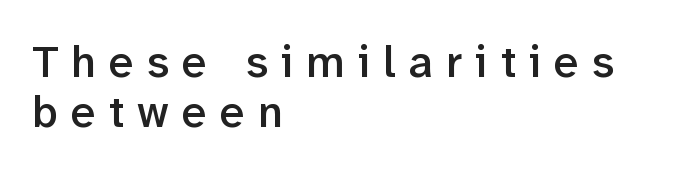
The image shows 45 px semibold sans-serif type, upright; set left-aligned, tight line spacing (1.11x), unusually wide letter spacing (+0.29 em), not underlined; low stroke contrast and a medium x-height.
